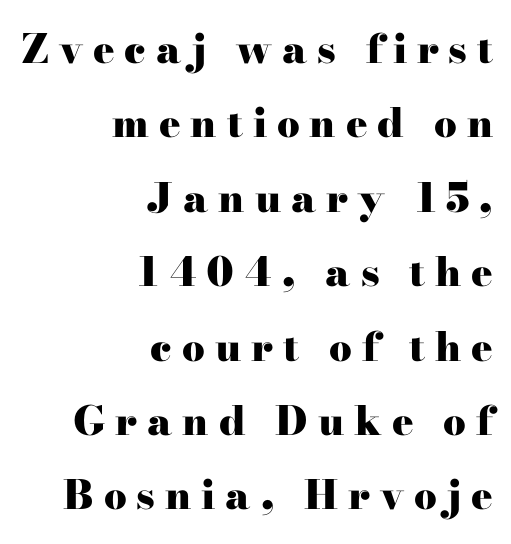
{"serif": "yes", "italic": "no", "bold": "yes", "weight": "heavy", "width": "wide", "stroke_contrast": "high", "x_height": "small", "monospaced": "no", "underline": "no", "align": "right", "line_spacing_ratio": 1.86, "letter_spacing": "wide", "letter_spacing_em": 0.25, "glyph_px": 40}
